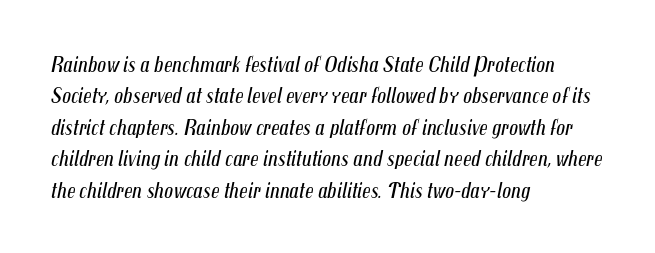
{"italic": "yes", "lean": "right", "slant_degrees": 12, "bold": "no", "underline": "no", "align": "left", "line_spacing": "normal", "line_spacing_ratio": 1.43, "letter_spacing": "normal", "letter_spacing_em": 0.0, "glyph_px": 22}
